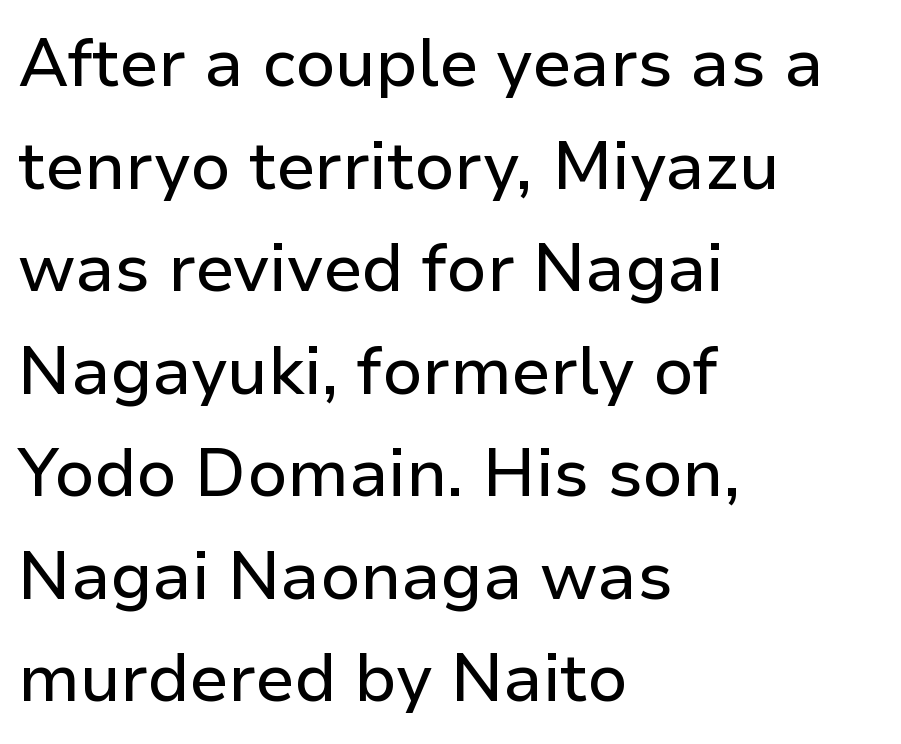
The image shows 67 px sans-serif type, upright; set left-aligned, normal line spacing (1.53x), normal letter spacing, not underlined; low stroke contrast and a medium x-height.
